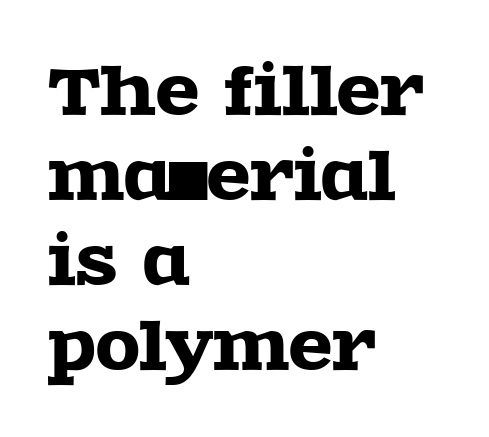
Decoration check: the copy has no underline. How are the letters spaced? Ordinarily, with no added tracking. Posture: straight, roman, zero tilt. The rendering shows small feet on the letterforms — a serif design.
